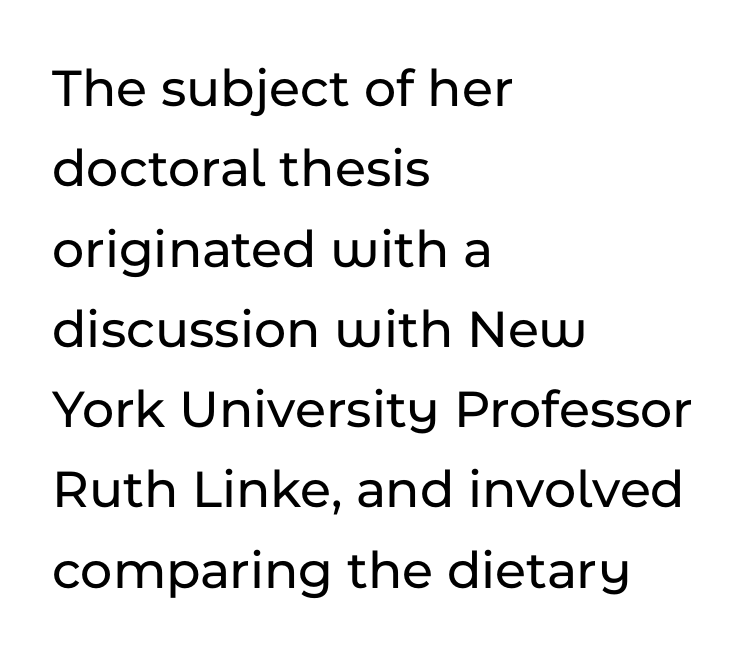
The passage shown has conventional tracking throughout. You could not count columns in this text — the font is proportionally spaced. Serifs: no, the terminals of the letterforms are clean. Line starts are locked; line ends wander.
